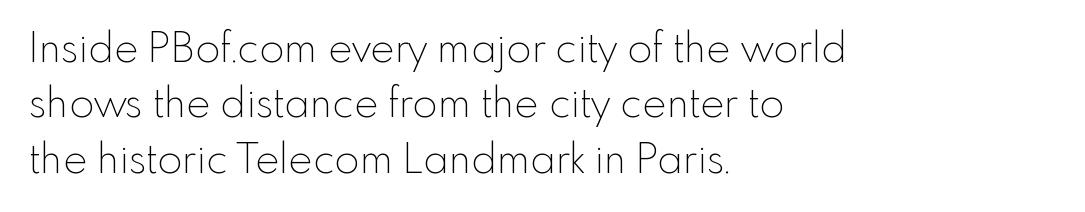
The image shows 41 px thin sans-serif type, upright; set left-aligned, normal line spacing (1.35x), normal letter spacing, not underlined; a small x-height.
